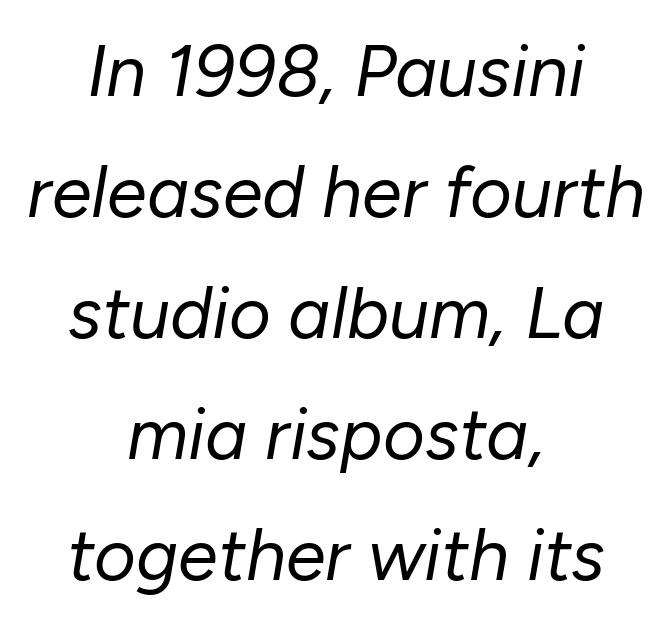
The image shows 72 px regular-weight type, italic (leaning right); set centered, normal line spacing (1.68x), normal letter spacing, not underlined; low stroke contrast and a medium x-height.
